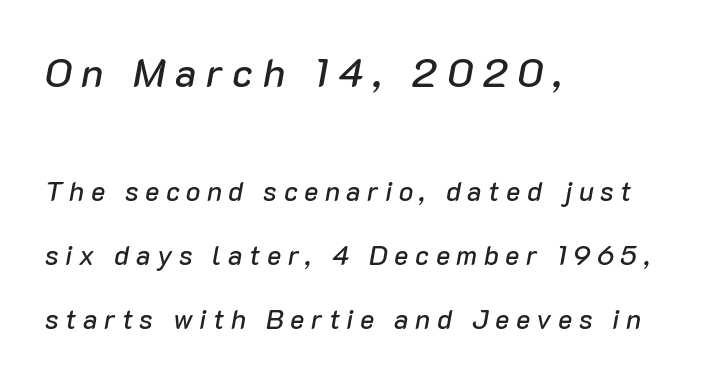
The image shows 40 px text type, italic (leaning right); set left-aligned, loose line spacing (2.37x), unusually wide letter spacing (+0.24 em), not underlined; the first (top) block is 1.48x larger; low stroke contrast and a medium x-height.
